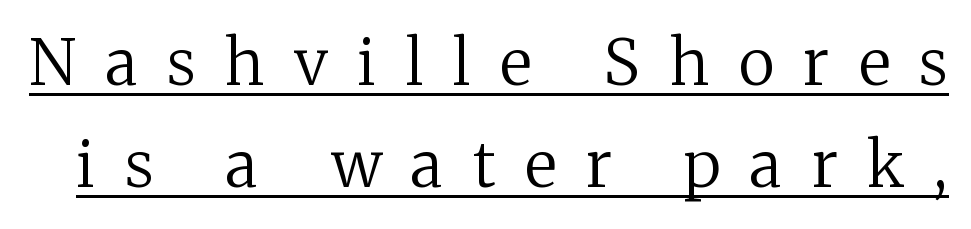
{"serif": "yes", "italic": "no", "bold": "no", "weight": "regular", "width": "normal", "stroke_contrast": "medium", "x_height": "medium", "monospaced": "no", "underline": "yes", "line_spacing": "normal", "line_spacing_ratio": 1.62, "letter_spacing": "wide", "letter_spacing_em": 0.47, "glyph_px": 63}
